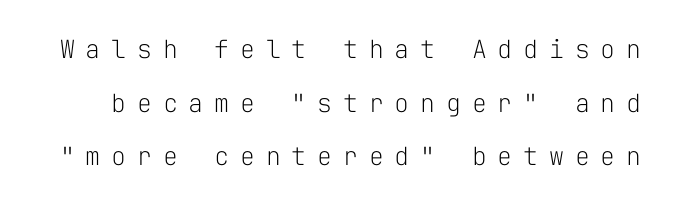
Q: Is the text bold? A: No.
Q: Is the text italic (slanted)? A: No, it is upright.
Q: Is the text underlined? A: No.
Q: Is the spacing between letters normal or unusually wide? A: Unusually wide.
Q: Is the spacing between lines tight, normal or loose? A: Loose.
